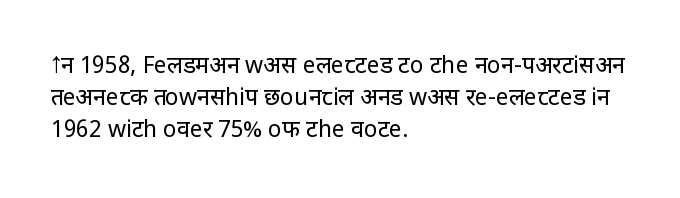
{"italic": "no", "bold": "no", "underline": "no", "align": "left", "line_spacing": "normal", "line_spacing_ratio": 1.39, "letter_spacing": "normal", "letter_spacing_em": 0.0, "glyph_px": 23}
